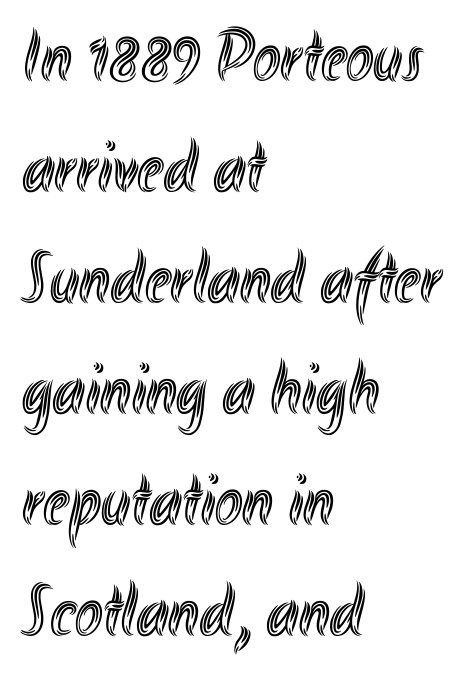
{"width": "condensed", "x_height": "small", "monospaced": "no", "underline": "no", "align": "left", "line_spacing": "normal", "line_spacing_ratio": 1.5, "letter_spacing": "normal", "letter_spacing_em": 0.0, "glyph_px": 74}
